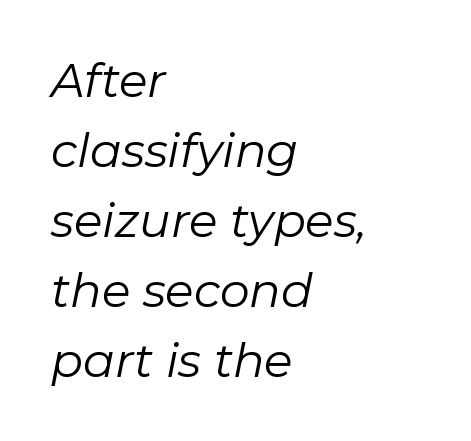
Italic? Definitely — the glyphs are oblique. All the whitespace from short lines collects on the right. Heaviness? Minimal to ordinary, like unemphasized prose. Character widths vary here, with narrow letters taking less room than wide ones. Is the letter spacing exaggerated? No — it looks like the ordinary default.
